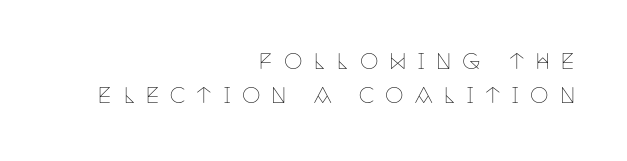
{"italic": "no", "bold": "no", "underline": "no", "align": "right", "line_spacing": "normal", "line_spacing_ratio": 1.62, "letter_spacing": "wide", "letter_spacing_em": 0.5, "glyph_px": 21}
